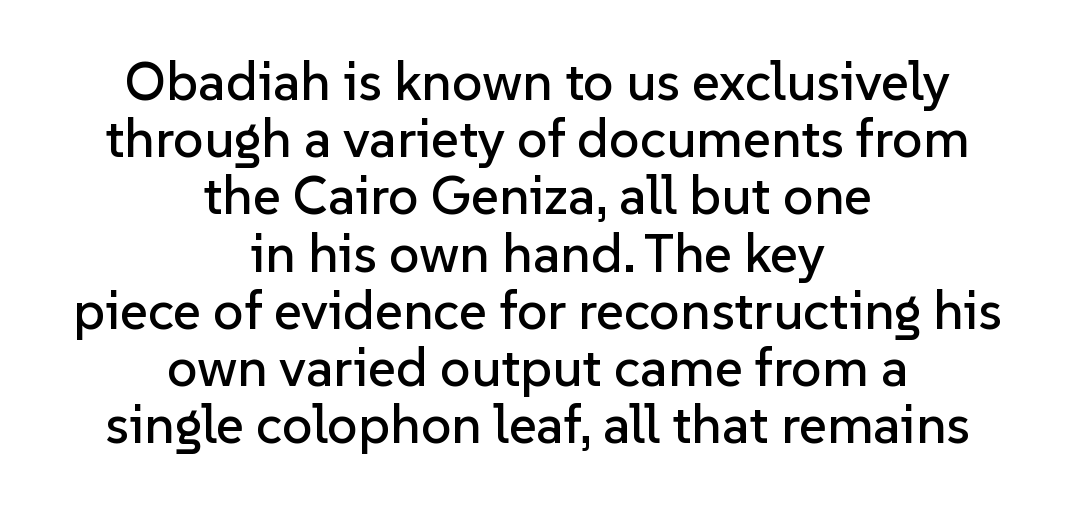
The image shows 54 px sans-serif type, upright; set centered, tight line spacing (1.06x), normal letter spacing, not underlined; low stroke contrast and a medium x-height.
